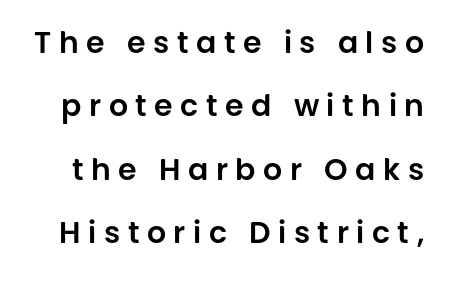
Q: Is the text italic (slanted)? A: No, it is upright.
Q: Is the typeface a serif or a sans-serif typeface? A: Sans-serif.
Q: Is the text underlined? A: No.
Q: Is the spacing between letters normal or unusually wide? A: Unusually wide.
Q: Is the spacing between lines tight, normal or loose? A: Loose.
Q: Width (condensed, normal, or wide)? A: Normal.
Q: Stroke contrast? A: Low.
Q: x-height? A: Large.
Q: Monospaced? A: No.
